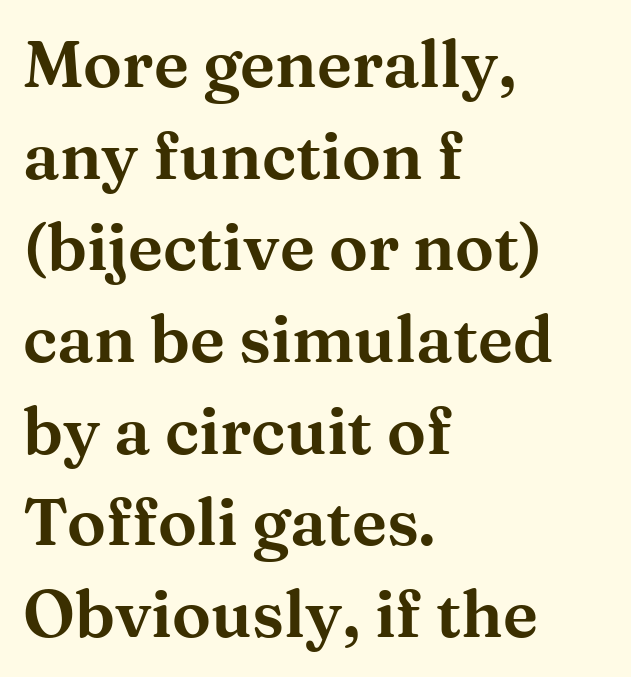
Q: Is the text italic (slanted)? A: No, it is upright.
Q: Is the typeface a serif or a sans-serif typeface? A: Serif.
Q: Is the text underlined? A: No.
Q: How is the paragraph aligned? A: Left-aligned.
Q: Is the spacing between letters normal or unusually wide? A: Normal.
Q: Is the spacing between lines tight, normal or loose? A: Normal.
Q: Width (condensed, normal, or wide)? A: Wide.
Q: Stroke contrast? A: Medium.
Q: x-height? A: Medium.
Q: Monospaced? A: No.
